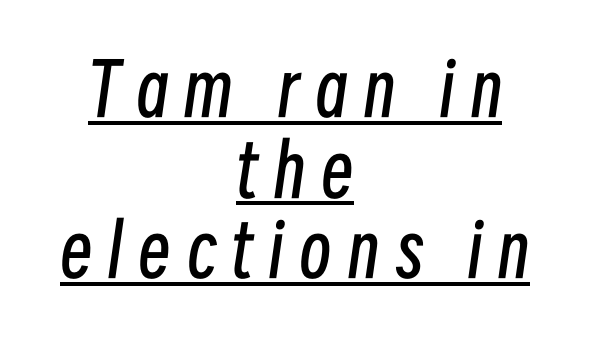
The image shows 72 px regular-weight, condensed type, italic (leaning right); set centered, tight line spacing (1.12x), unusually wide letter spacing (+0.22 em), underlined; low stroke contrast and a medium x-height.
